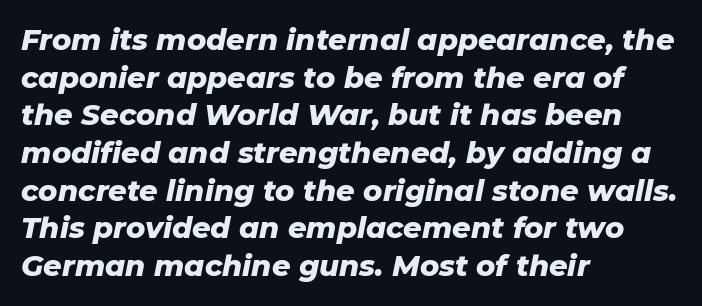
Is the letter spacing exaggerated? No — it looks like the ordinary default. This sample keeps an unexceptional amount of space between lines. Alignment: flush left. Bare-footed words on every line. Students, this is bold: see how much ink each stroke carries.
